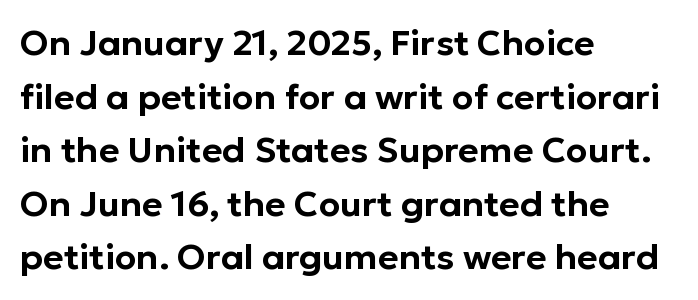
The image shows 35 px sans-serif type, upright; set left-aligned, normal line spacing (1.53x), normal letter spacing, not underlined; low stroke contrast and a medium x-height.
